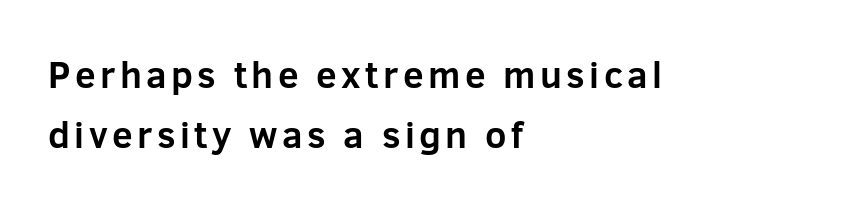
Q: Is the text bold? A: Yes.
Q: Is the text italic (slanted)? A: No, it is upright.
Q: Is the typeface a serif or a sans-serif typeface? A: Sans-serif.
Q: Is the text underlined? A: No.
Q: How is the paragraph aligned? A: Left-aligned.
Q: Is the spacing between lines tight, normal or loose? A: Normal.
Q: Width (condensed, normal, or wide)? A: Normal.
Q: Stroke contrast? A: Low.
Q: x-height? A: Medium.
Q: Monospaced? A: No.
